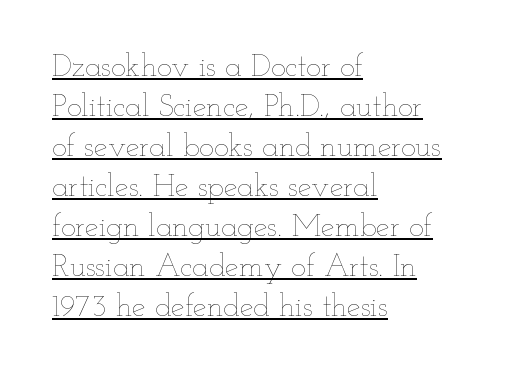
The letters stand upright; this is a roman face. Compared with a typical body face, this is equally light or lighter still. One glance says typical: line gaps are just what's usual. A student would call this left alignment; a typographer would say flush left, rag right. Varying glyph widths throughout — classic text-font behaviour. What stands out about the letter spacing? Nothing — it is the standard amount.
